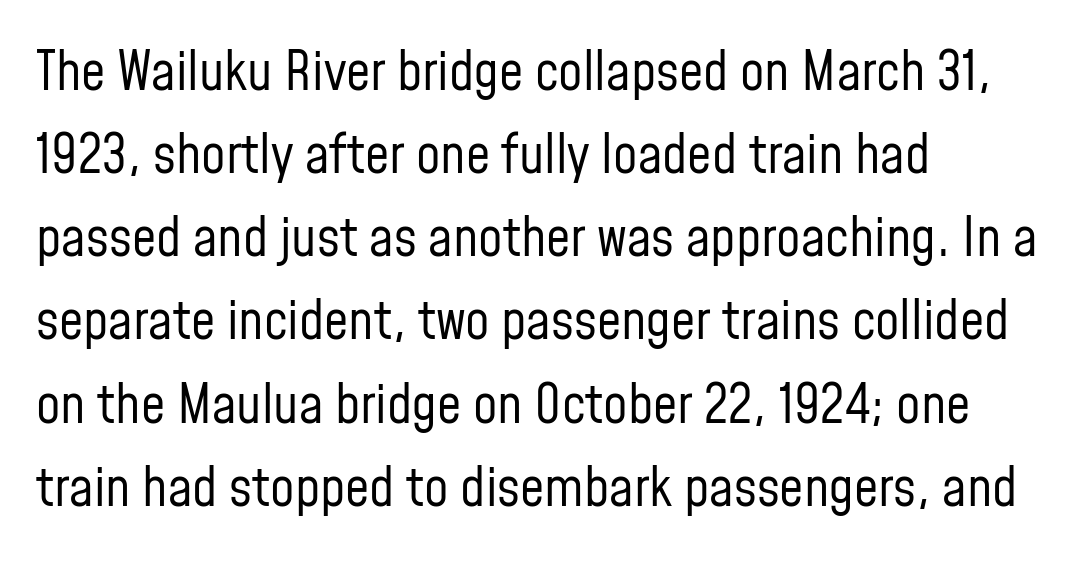
The image shows 54 px regular-weight, condensed sans-serif type, upright; set left-aligned, normal line spacing (1.54x), normal letter spacing, not underlined; low stroke contrast and a medium x-height.
